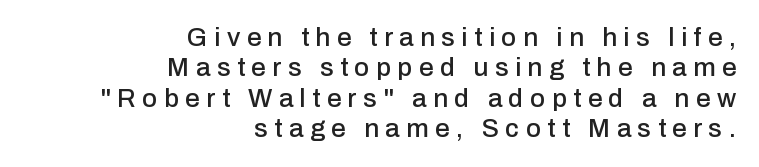
{"italic": "no", "underline": "no", "align": "right", "line_spacing_ratio": 1.17, "letter_spacing": "wide", "letter_spacing_em": 0.25, "glyph_px": 26}
